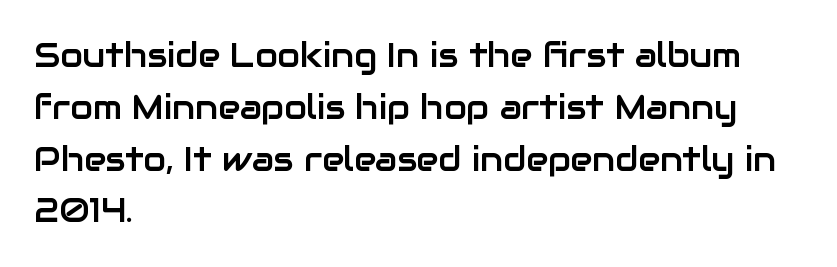
Q: Is the text italic (slanted)? A: No, it is upright.
Q: Is the typeface a serif or a sans-serif typeface? A: Sans-serif.
Q: Is the text underlined? A: No.
Q: How is the paragraph aligned? A: Left-aligned.
Q: Is the spacing between letters normal or unusually wide? A: Normal.
Q: Is the spacing between lines tight, normal or loose? A: Normal.
Q: Width (condensed, normal, or wide)? A: Normal.
Q: Stroke contrast? A: Low.
Q: x-height? A: Medium.
Q: Monospaced? A: No.
